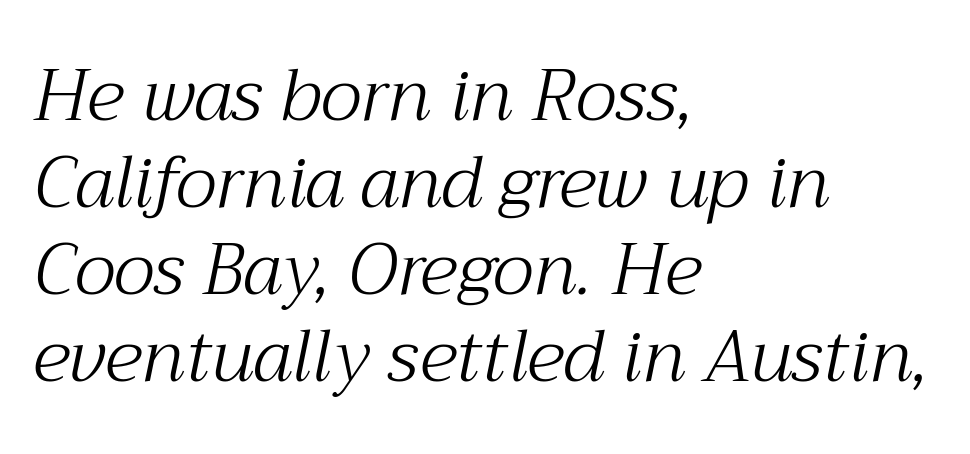
Q: Is the text bold? A: No.
Q: Is the text italic (slanted)? A: Yes, it leans right by about 12 degrees.
Q: Is the typeface a serif or a sans-serif typeface? A: Serif.
Q: Is the text underlined? A: No.
Q: How is the paragraph aligned? A: Left-aligned.
Q: Is the spacing between letters normal or unusually wide? A: Normal.
Q: Width (condensed, normal, or wide)? A: Normal.
Q: Stroke contrast? A: Medium.
Q: x-height? A: Medium.
Q: Monospaced? A: No.
